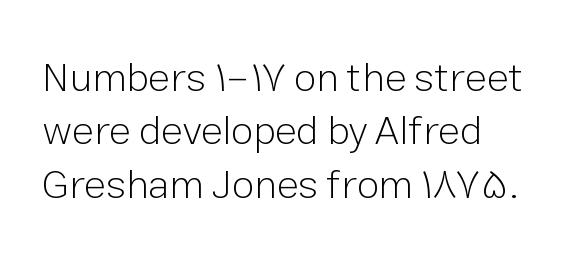
This reads as an unemphasized weight, regular at the heaviest. Notice how the passage keeps a crisp vertical edge on the left only. Evenly set lines give the paragraph a standard silhouette. No extra tracking has been applied to these lines.
